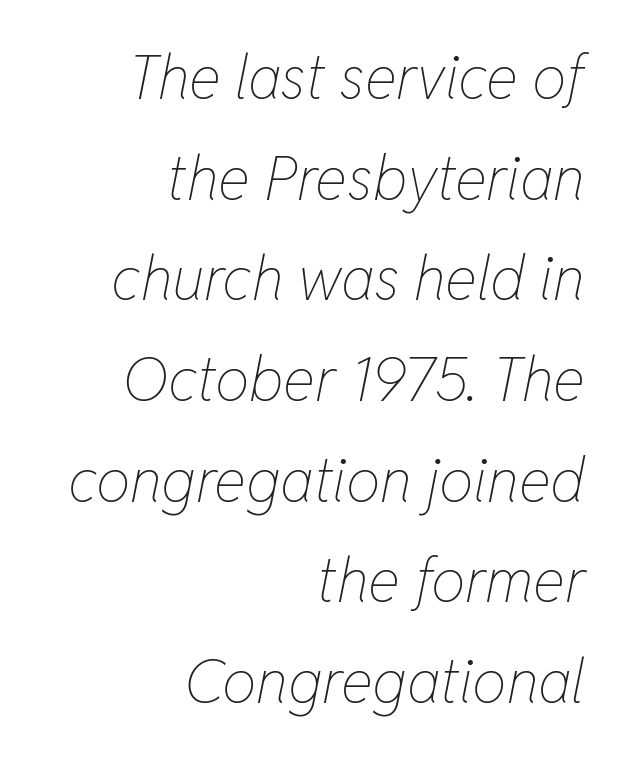
The image shows 61 px thin, condensed type, italic (leaning right); set right-aligned, normal line spacing (1.65x), normal letter spacing, not underlined; low stroke contrast and a medium x-height.
